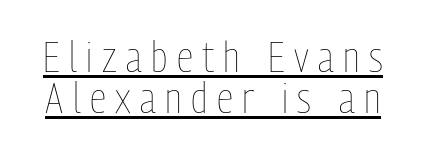
The face used here is proportionally spaced, like ordinary book or web type. A typesetter would call this heavily tracked-out type. Weight: in the light-to-regular range. The specimen includes a rule beneath the text block's lines.
